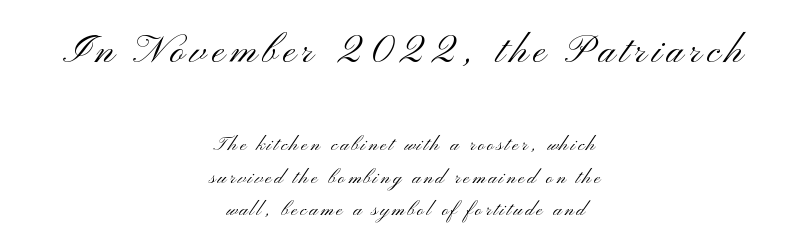
Q: Is the text bold? A: No.
Q: Is the text italic (slanted)? A: Yes.
Q: Is the typeface a serif or a sans-serif typeface? A: Sans-serif.
Q: Is the text underlined? A: No.
Q: How is the paragraph aligned? A: Centered.
Q: Is the spacing between lines tight, normal or loose? A: Normal.
Q: Which block of text is set in a larger size, the first (top) or the second (bottom)? A: The first (top) one.
Q: Width (condensed, normal, or wide)? A: Wide.
Q: Stroke contrast? A: Medium.
Q: x-height? A: Small.
Q: Monospaced? A: No.
